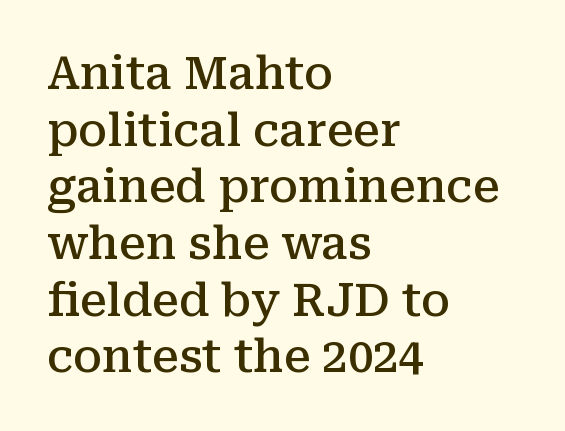
Q: Is the text bold? A: Semi-bold.
Q: Is the text italic (slanted)? A: No, it is upright.
Q: Is the typeface a serif or a sans-serif typeface? A: Serif.
Q: Is the text underlined? A: No.
Q: How is the paragraph aligned? A: Left-aligned.
Q: Is the spacing between letters normal or unusually wide? A: Normal.
Q: Is the spacing between lines tight, normal or loose? A: Normal.
Q: Width (condensed, normal, or wide)? A: Normal.
Q: Stroke contrast? A: Medium.
Q: x-height? A: Medium.
Q: Monospaced? A: No.
